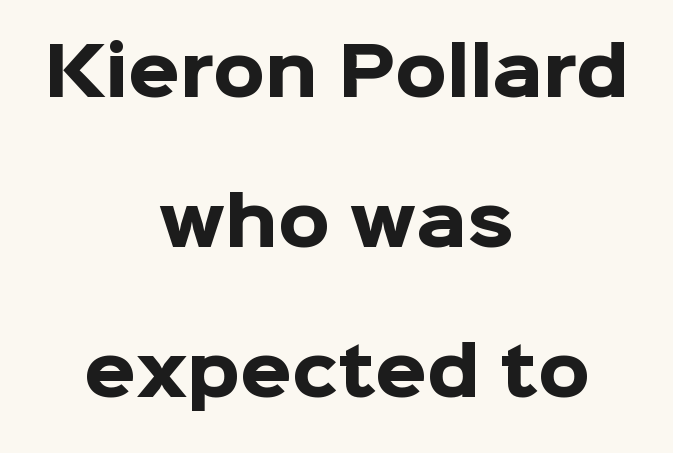
Unmarked baselines from the first word to the last. Is the block centered? Yes — each line is placed symmetrically about the middle. Upright lettering throughout. The glyphs in this specimen are sans serif. How are the letters spaced? Ordinarily, with no added tracking. Think of a printed novel: that variable character pitch is what you see here.
